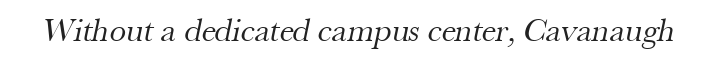
No extra ink here — the face is not bold. Students, note that the glyphs here touch the page at normal intervals. The glyphs are unaccompanied by any horizontal stroke below them. The face used here is proportionally spaced, like ordinary book or web type. Small tapered or slab feet sit at the stroke ends, so this counts as serif.
